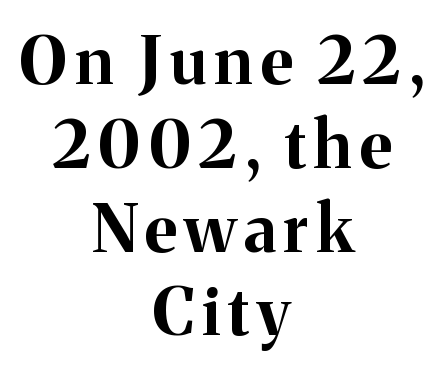
{"serif": "yes", "italic": "no", "bold": "yes", "weight": "bold", "width": "normal", "stroke_contrast": "medium", "x_height": "medium", "monospaced": "no", "underline": "no", "align": "center", "line_spacing": "normal", "line_spacing_ratio": 1.27, "glyph_px": 66}
